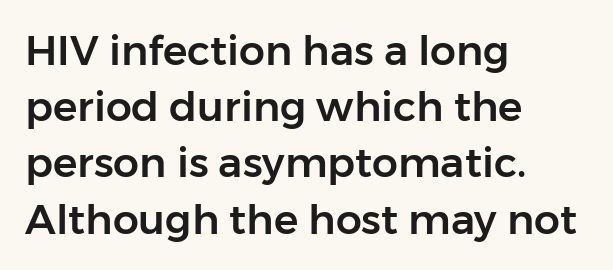
Q: Is the text italic (slanted)? A: No, it is upright.
Q: Is the typeface a serif or a sans-serif typeface? A: Sans-serif.
Q: Is the text underlined? A: No.
Q: How is the paragraph aligned? A: Left-aligned.
Q: Is the spacing between letters normal or unusually wide? A: Normal.
Q: Is the spacing between lines tight, normal or loose? A: Normal.
Q: Width (condensed, normal, or wide)? A: Normal.
Q: Stroke contrast? A: Low.
Q: x-height? A: Medium.
Q: Monospaced? A: No.
